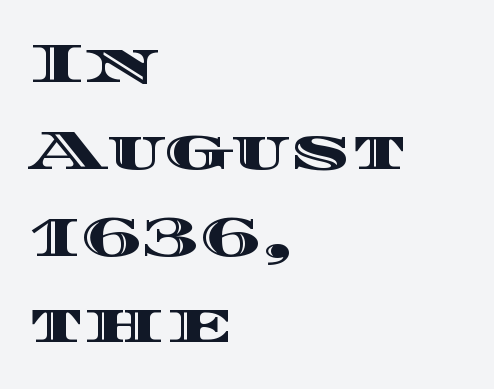
Here the glyphs are tracked normally, forming tight word shapes. Note the varied advance widths — an 'i' is clearly narrower than an 'm'. Quick note: underline off. Is there much room between lines? A standard amount, neither cramped nor airy. Characters remain perfectly vertical along every line. Casual observation: everything's shoved over to the left.
